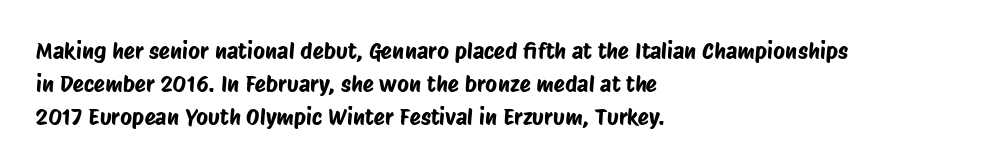
The area under the type is left untouched. Short note: letters normally spaced. The paragraph has a hard left edge and a soft right edge. Whoever set this chose a conventional vertical rhythm.
